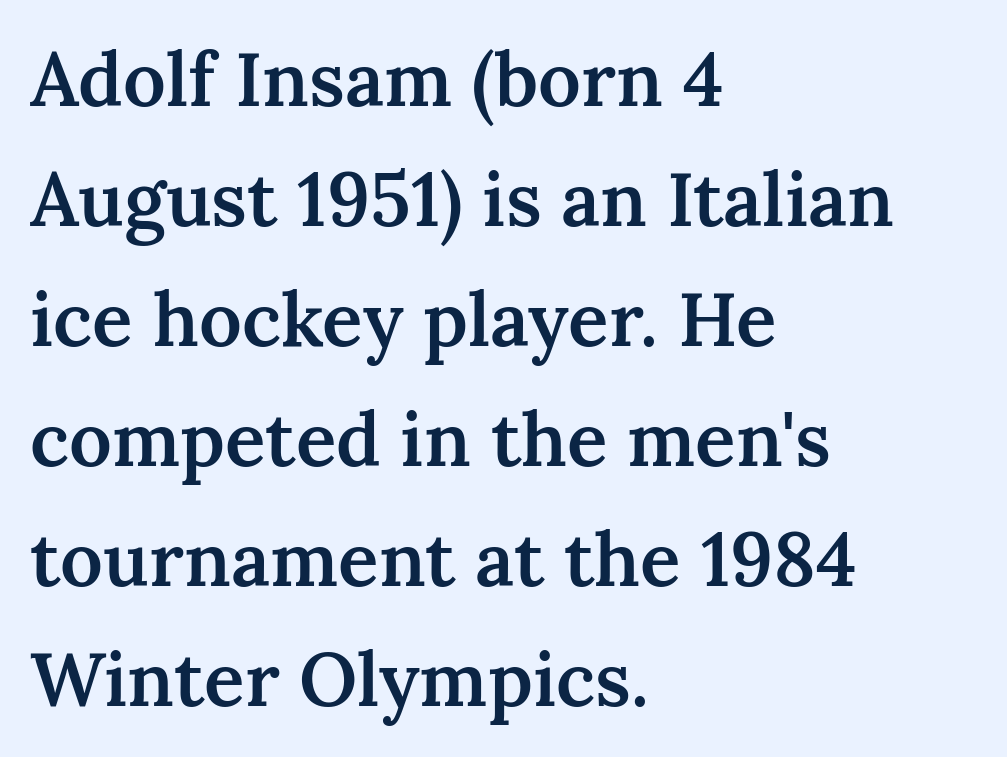
{"serif": "yes", "italic": "no", "bold": "semi", "weight": "semibold", "width": "normal", "stroke_contrast": "medium", "x_height": "medium", "monospaced": "no", "underline": "no", "align": "left", "line_spacing": "normal", "line_spacing_ratio": 1.6, "letter_spacing": "normal", "letter_spacing_em": 0.0, "glyph_px": 75}
